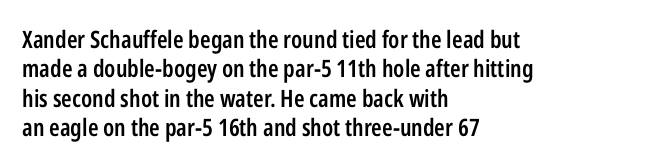
Q: Is the text bold? A: Semi-bold.
Q: Is the text italic (slanted)? A: No, it is upright.
Q: Is the text underlined? A: No.
Q: How is the paragraph aligned? A: Left-aligned.
Q: Is the spacing between letters normal or unusually wide? A: Normal.
